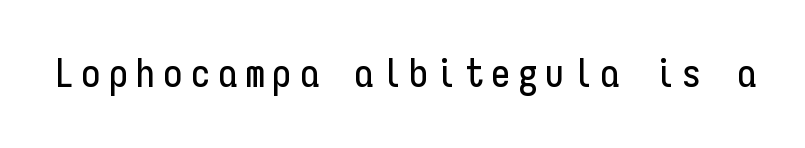
{"serif": "no", "italic": "no", "width": "condensed", "stroke_contrast": "low", "x_height": "medium", "monospaced": "yes", "underline": "no", "letter_spacing": "wide", "letter_spacing_em": 0.2, "glyph_px": 39}
